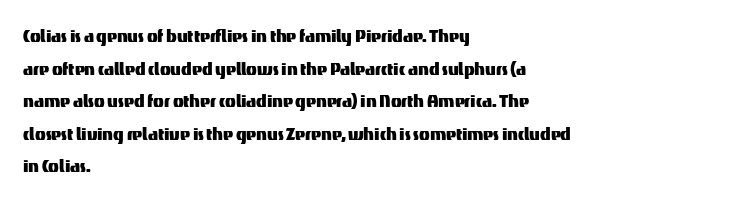
{"italic": "no", "underline": "no", "align": "left", "line_spacing": "normal", "line_spacing_ratio": 1.48, "letter_spacing": "normal", "letter_spacing_em": 0.0, "glyph_px": 22}
